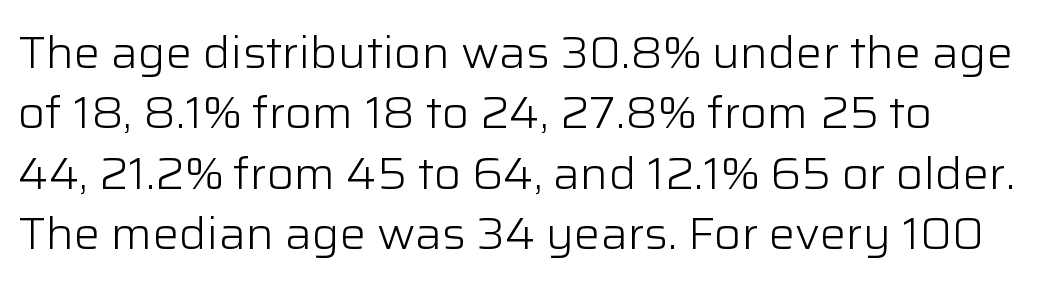
{"serif": "no", "italic": "no", "bold": "no", "weight": "light", "width": "normal", "stroke_contrast": "low", "x_height": "medium", "monospaced": "no", "underline": "no", "line_spacing": "normal", "line_spacing_ratio": 1.37, "letter_spacing": "normal", "letter_spacing_em": 0.0, "glyph_px": 44}
